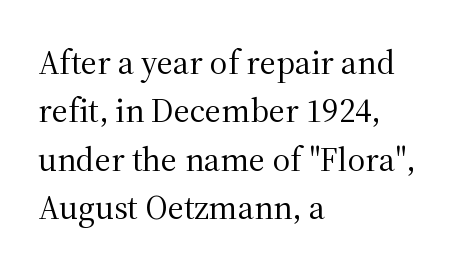
Q: Is the text bold? A: No.
Q: Is the text italic (slanted)? A: No, it is upright.
Q: Is the typeface a serif or a sans-serif typeface? A: Serif.
Q: Is the text underlined? A: No.
Q: How is the paragraph aligned? A: Left-aligned.
Q: Is the spacing between letters normal or unusually wide? A: Normal.
Q: Is the spacing between lines tight, normal or loose? A: Normal.
Q: Width (condensed, normal, or wide)? A: Normal.
Q: Stroke contrast? A: Medium.
Q: x-height? A: Medium.
Q: Monospaced? A: No.
